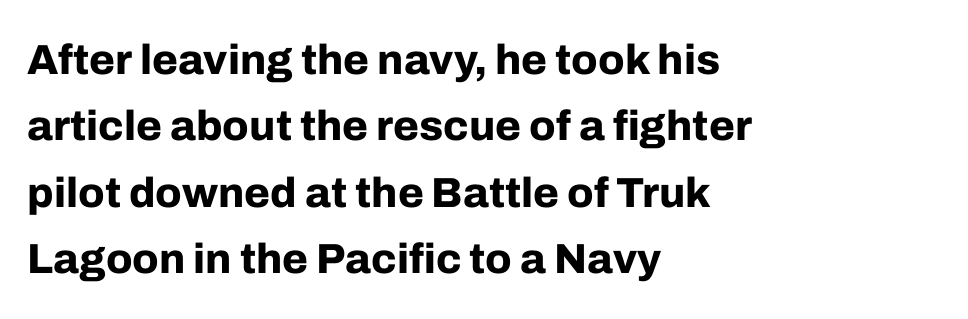
The letters stand upright; this is a roman face. Summary of weight: heavy, a full bold. The tracking reads as untouched default to a designer's eye. Every row of glyphs begins at an identical x-position on the left.
